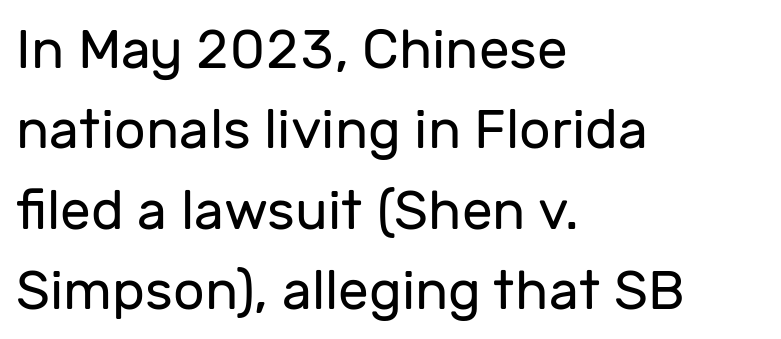
Honestly, the row spacing looks completely unremarkable. These lines are rendered in a variable-pitch font. The strokes are not fattened; the text isn't bold. Letterform terminals end flat and unadorned throughout the passage. Beneath every word, the page is bare.
